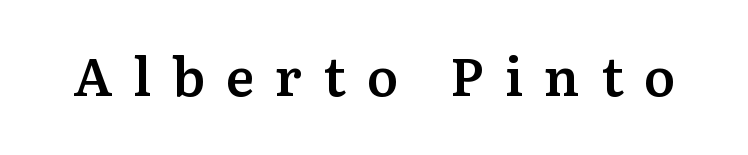
The image shows 53 px semibold serif type, upright; set unusually wide letter spacing (+0.4 em), not underlined; medium stroke contrast and a medium x-height.
